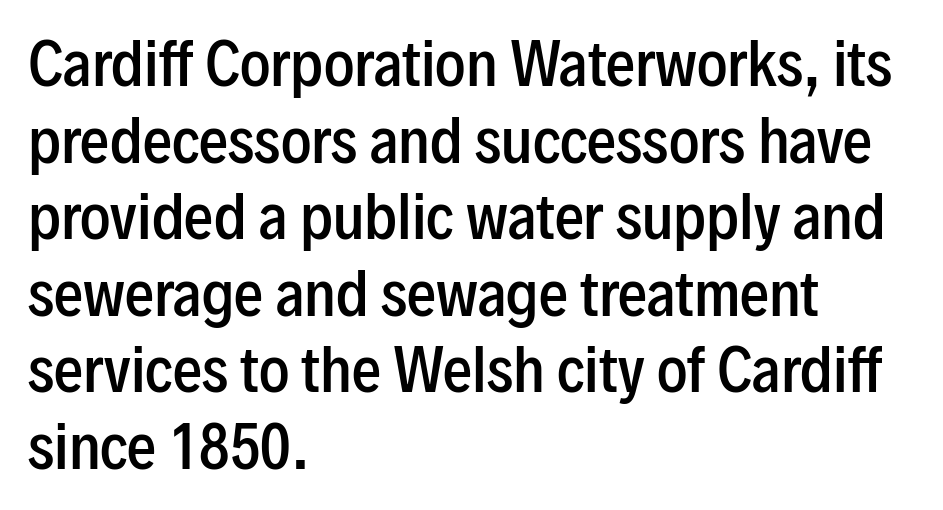
Underline: absent. Look at the bottom of the vertical strokes: they stop flat, with no serifs. If you drew a line through each stem, it would be perfectly vertical. These lines stack with their left ends in a neat column.
